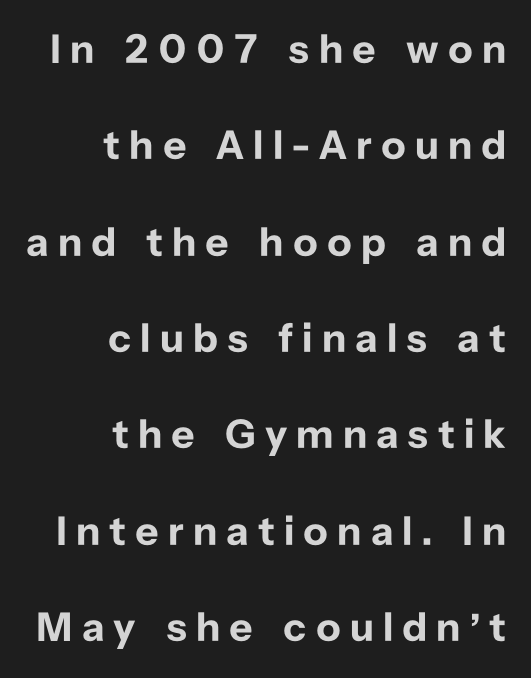
The image shows 41 px bold sans-serif type, upright; set right-aligned, loose line spacing (2.35x), unusually wide letter spacing (+0.22 em), not underlined; low stroke contrast and a medium x-height.
